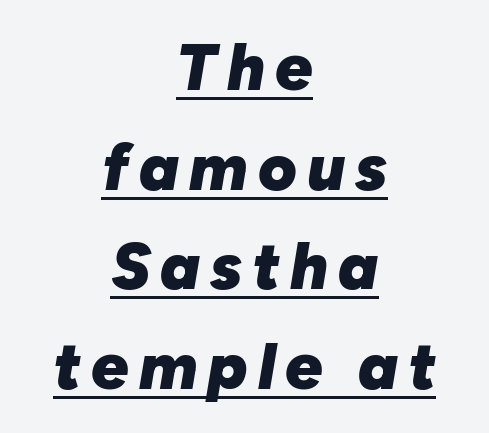
The letters are bold, with thick, heavy strokes. The text carries the slant typical of an italic or oblique font. The compositor balanced each line on the midline. The passage shown is typed in a proportional face where columns would drift.
